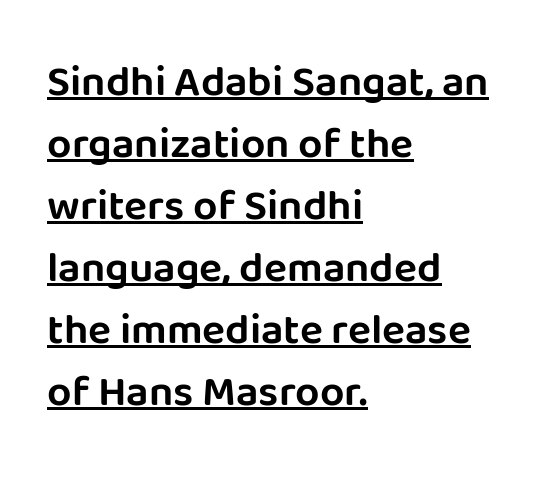
{"serif": "no", "italic": "no", "width": "normal", "stroke_contrast": "low", "x_height": "large", "monospaced": "no", "underline": "yes", "align": "left", "line_spacing": "normal", "line_spacing_ratio": 1.44, "letter_spacing": "normal", "letter_spacing_em": 0.0, "glyph_px": 43}
